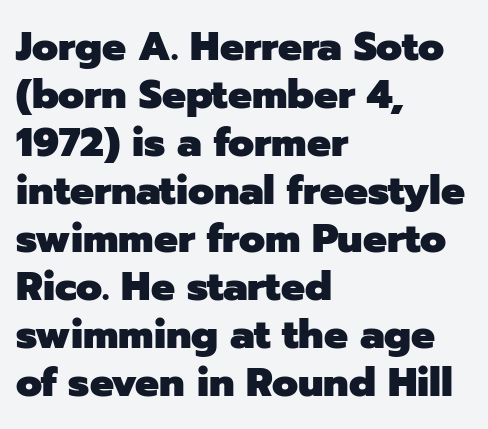
{"serif": "no", "italic": "no", "bold": "yes", "weight": "heavy", "width": "normal", "stroke_contrast": "low", "x_height": "medium", "monospaced": "no", "underline": "no", "align": "left", "line_spacing_ratio": 1.2, "letter_spacing": "normal", "letter_spacing_em": 0.0, "glyph_px": 40}
